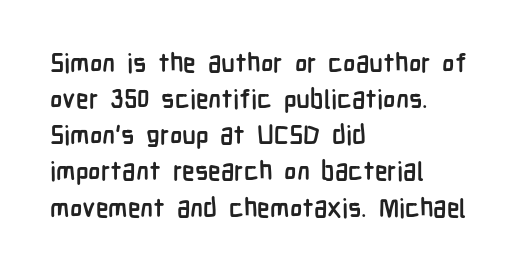
{"italic": "no", "bold": "yes", "underline": "no", "align": "left", "line_spacing": "normal", "line_spacing_ratio": 1.39, "letter_spacing": "normal", "letter_spacing_em": 0.0, "glyph_px": 26}
